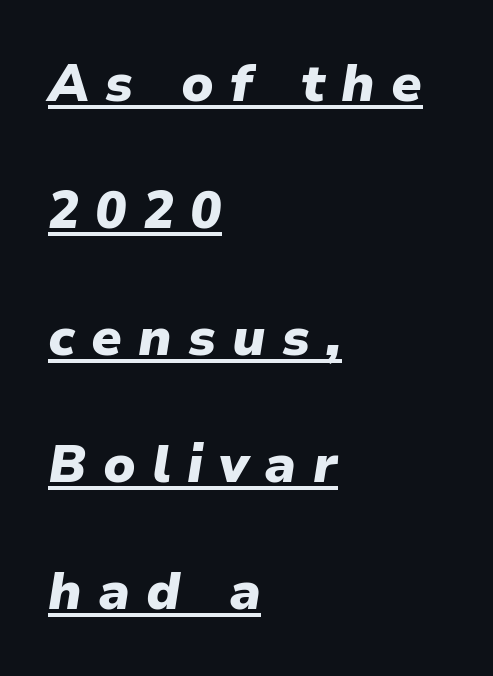
The image shows 52 px heavy type, italic (leaning right); set left-aligned, loose line spacing (2.44x), unusually wide letter spacing (+0.31 em), underlined; low stroke contrast and a medium x-height.
